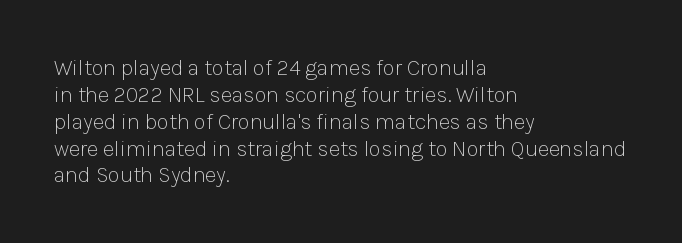
Honestly, the letter spacing is just normal — you wouldn't notice it. A student would call this left alignment; a typographer would say flush left, rag right. The font sits on the lighter half of the weight spectrum, regular included. Just letters on the line, the space beneath them empty.
